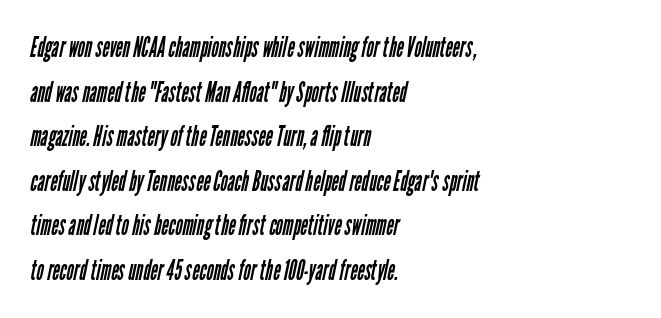
Q: Is the text bold? A: No.
Q: Is the typeface a serif or a sans-serif typeface? A: Sans-serif.
Q: Is the text underlined? A: No.
Q: How is the paragraph aligned? A: Left-aligned.
Q: Is the spacing between letters normal or unusually wide? A: Normal.
Q: Is the spacing between lines tight, normal or loose? A: Normal.
Q: Width (condensed, normal, or wide)? A: Condensed.
Q: Stroke contrast? A: Low.
Q: x-height? A: Medium.
Q: Monospaced? A: No.
